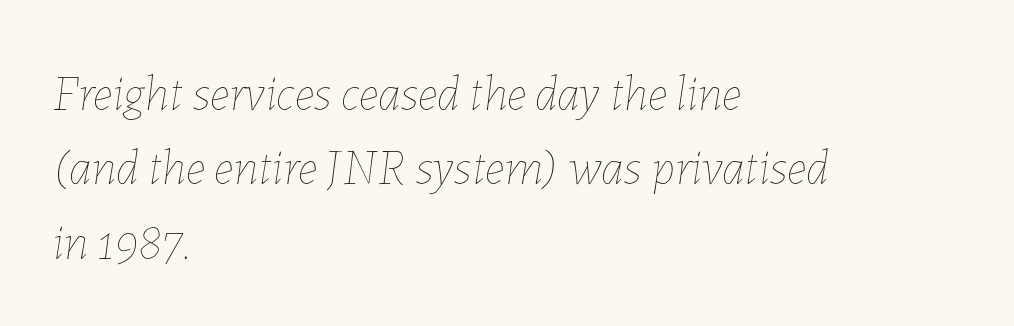
Baseline-to-baseline distance is the conventional proportion of letter height. A clean baseline with only descenders dipping below it. These lines were composed using italics. The face used here is proportionally spaced, like ordinary book or web type.
